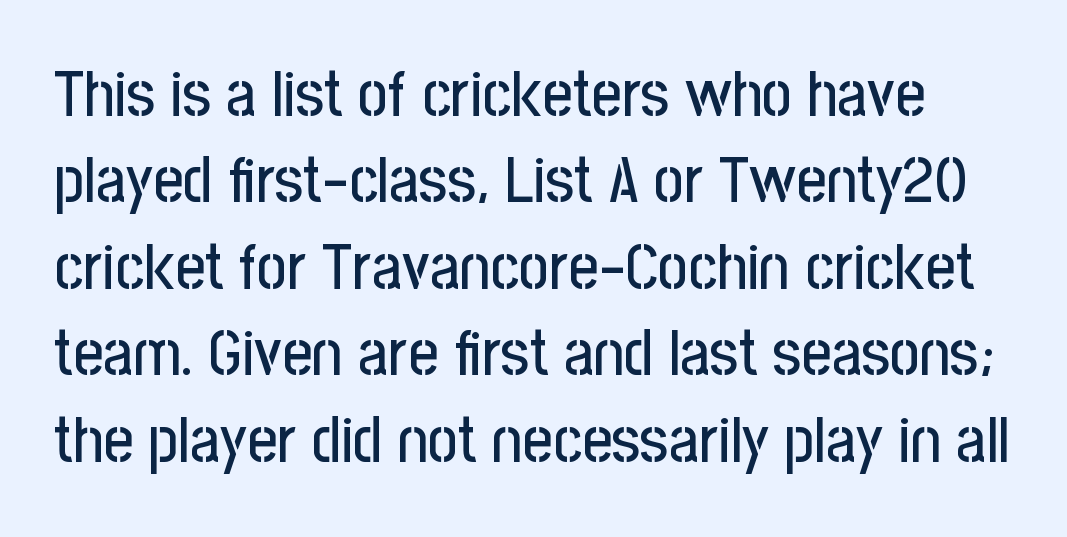
{"serif": "no", "italic": "no", "width": "condensed", "stroke_contrast": "low", "x_height": "medium", "monospaced": "no", "underline": "no", "line_spacing": "normal", "line_spacing_ratio": 1.33, "letter_spacing": "normal", "letter_spacing_em": 0.0, "glyph_px": 65}
